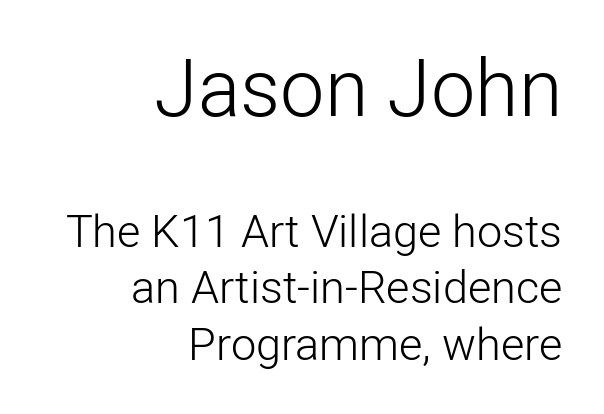
This is not heavy type; no bold has been used. A typesetter would mark this as roman, not italic. These lines sit exactly where default settings would place them. Typesetter's note — upper block bumped up in size, lower block left smaller.
